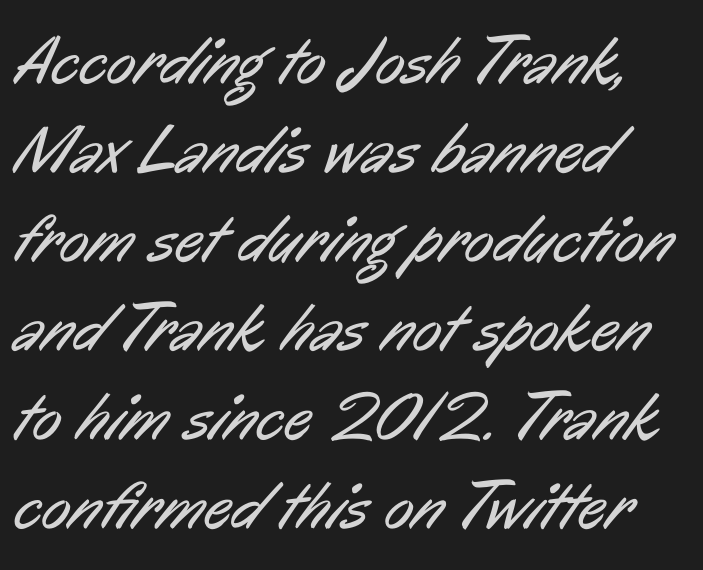
{"serif": "no", "bold": "no", "weight": "regular", "width": "condensed", "stroke_contrast": "low", "x_height": "medium", "monospaced": "no", "underline": "no", "align": "left", "line_spacing": "normal", "line_spacing_ratio": 1.31, "letter_spacing": "normal", "letter_spacing_em": 0.0, "glyph_px": 68}
